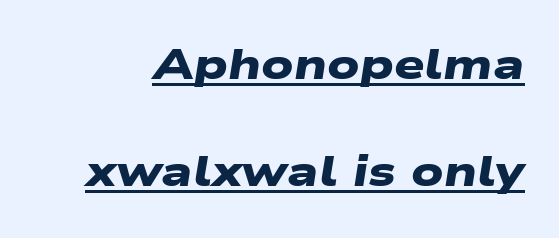
Q: Is the text bold? A: Yes.
Q: Is the typeface a serif or a sans-serif typeface? A: Sans-serif.
Q: Is the text underlined? A: Yes.
Q: Is the spacing between letters normal or unusually wide? A: Normal.
Q: Is the spacing between lines tight, normal or loose? A: Loose.
Q: Width (condensed, normal, or wide)? A: Wide.
Q: Stroke contrast? A: Low.
Q: x-height? A: Medium.
Q: Monospaced? A: No.
